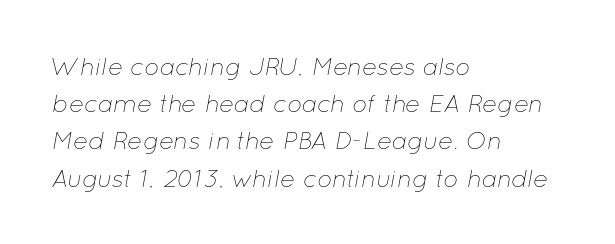
The image shows 25 px text type, italic (leaning right); set left-aligned, normal line spacing (1.49x), normal letter spacing, not underlined.
